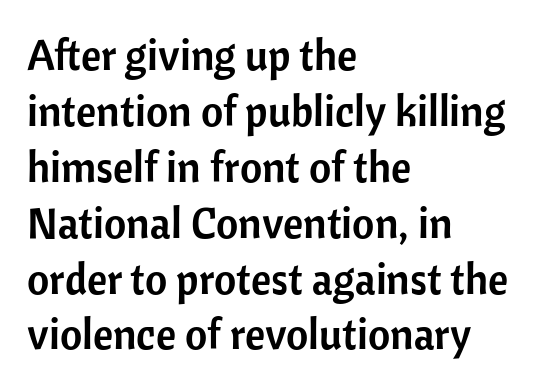
The image shows 43 px sans-serif type, upright; set left-aligned, normal line spacing (1.3x), normal letter spacing, not underlined; low stroke contrast and a medium x-height.
